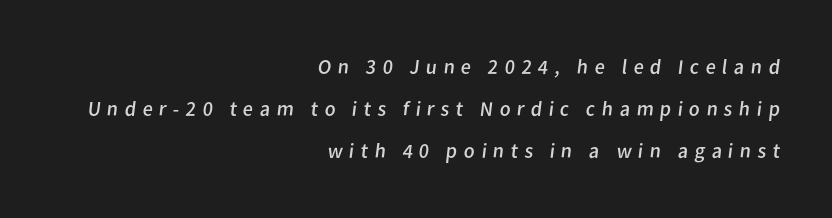
The image shows 21 px text type; set right-aligned, loose line spacing (2.01x), unusually wide letter spacing (+0.3 em), not underlined.
